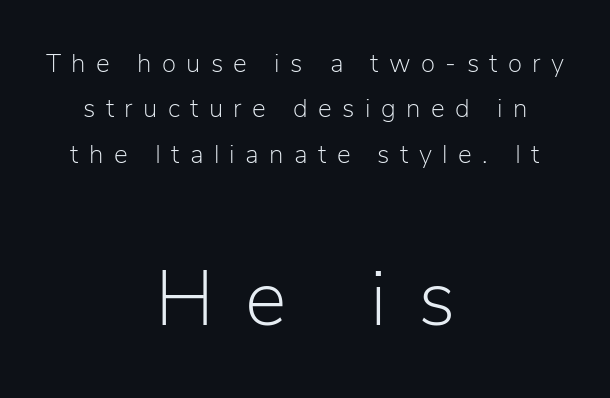
{"serif": "no", "italic": "no", "bold": "no", "weight": "light", "width": "normal", "stroke_contrast": "low", "x_height": "medium", "monospaced": "no", "underline": "no", "align": "center", "line_spacing_ratio": 1.75, "letter_spacing": "wide", "letter_spacing_em": 0.4, "larger_block": "second", "size_ratio": 3.04, "glyph_px": 79}
